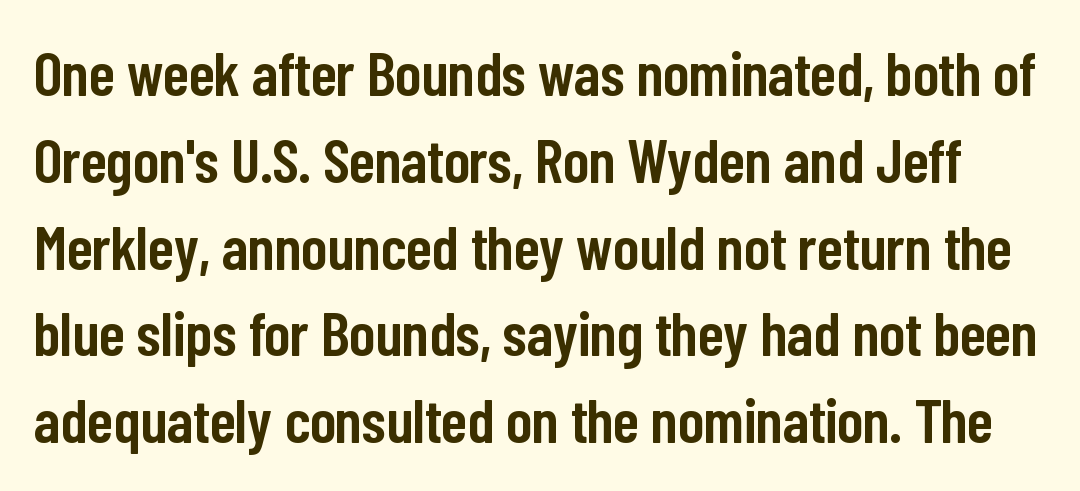
{"serif": "no", "italic": "no", "bold": "semi", "weight": "semibold", "width": "condensed", "stroke_contrast": "low", "x_height": "medium", "monospaced": "no", "underline": "no", "line_spacing": "normal", "line_spacing_ratio": 1.4, "letter_spacing": "normal", "letter_spacing_em": 0.0, "glyph_px": 62}
